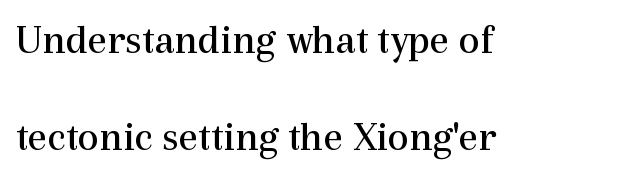
Does the lettering tilt? It doesn't — this is upright. Any mark beneath the type? The region is blank. I'd call this a serif setting — the letters wear small feet. How are the letters spaced? Ordinarily, with no added tracking. A student would call this left alignment; a typographer would say flush left, rag right.
